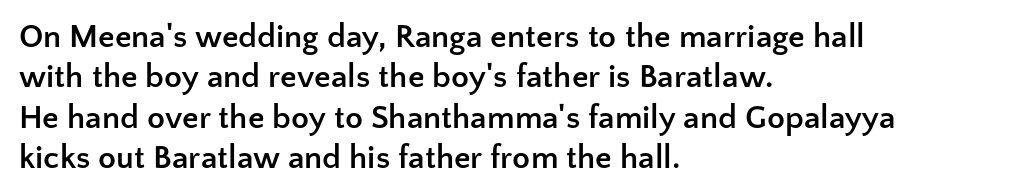
Q: Is the text bold? A: Yes.
Q: Is the text italic (slanted)? A: No, it is upright.
Q: Is the typeface a serif or a sans-serif typeface? A: Sans-serif.
Q: Is the text underlined? A: No.
Q: How is the paragraph aligned? A: Left-aligned.
Q: Is the spacing between letters normal or unusually wide? A: Normal.
Q: Width (condensed, normal, or wide)? A: Normal.
Q: Stroke contrast? A: Low.
Q: x-height? A: Medium.
Q: Monospaced? A: No.
